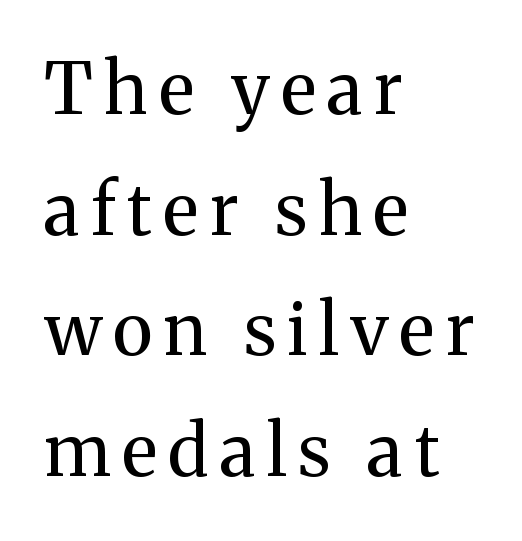
Heft: none added — not bold. Is the block centered? No — it sits flush against the left margin. Regarding serifs, this sample has them. Ordinary non-slanted type is in use. The line-height multiplier appears to be the usual default.
